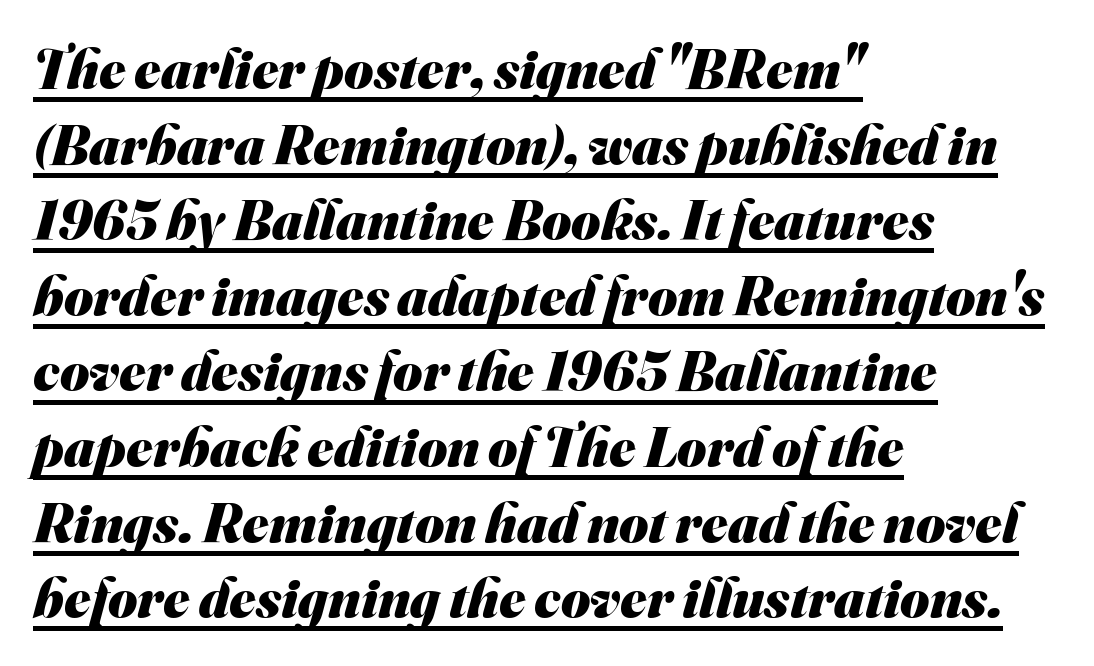
Q: Is the text bold? A: Yes.
Q: Is the typeface a serif or a sans-serif typeface? A: Sans-serif.
Q: Is the text underlined? A: Yes.
Q: How is the paragraph aligned? A: Left-aligned.
Q: Is the spacing between letters normal or unusually wide? A: Normal.
Q: Is the spacing between lines tight, normal or loose? A: Normal.
Q: Width (condensed, normal, or wide)? A: Normal.
Q: Stroke contrast? A: Medium.
Q: x-height? A: Small.
Q: Monospaced? A: No.
